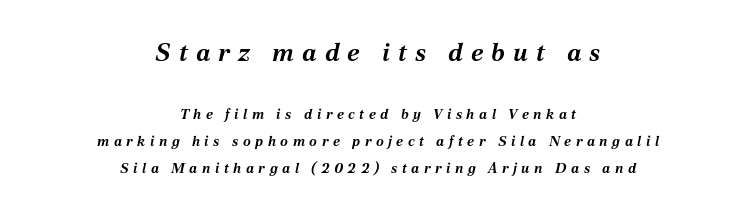
{"italic": "yes", "lean": "right", "slant_degrees": 12, "bold": "yes", "underline": "no", "align": "center", "line_spacing": "loose", "line_spacing_ratio": 1.95, "letter_spacing": "wide", "letter_spacing_em": 0.32, "larger_block": "first", "size_ratio": 1.79, "glyph_px": 25}
